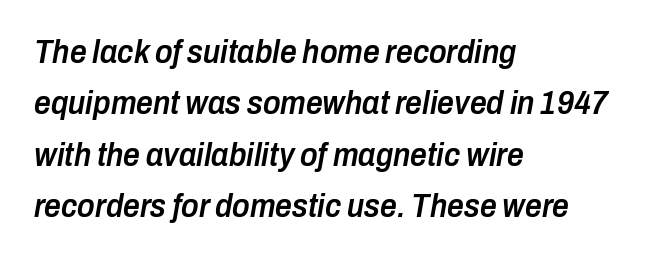
The image shows 33 px semibold, condensed type, italic (leaning right); set left-aligned, normal line spacing (1.56x), normal letter spacing, not underlined; low stroke contrast and a medium x-height.
